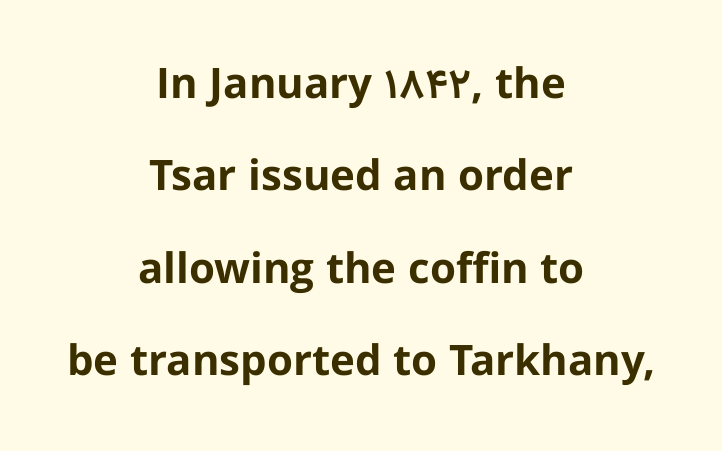
Q: Is the text bold? A: Yes.
Q: Is the text italic (slanted)? A: No, it is upright.
Q: Is the typeface a serif or a sans-serif typeface? A: Sans-serif.
Q: Is the text underlined? A: No.
Q: How is the paragraph aligned? A: Centered.
Q: Is the spacing between letters normal or unusually wide? A: Normal.
Q: Is the spacing between lines tight, normal or loose? A: Loose.
Q: Width (condensed, normal, or wide)? A: Normal.
Q: Stroke contrast? A: Low.
Q: x-height? A: Medium.
Q: Monospaced? A: No.
